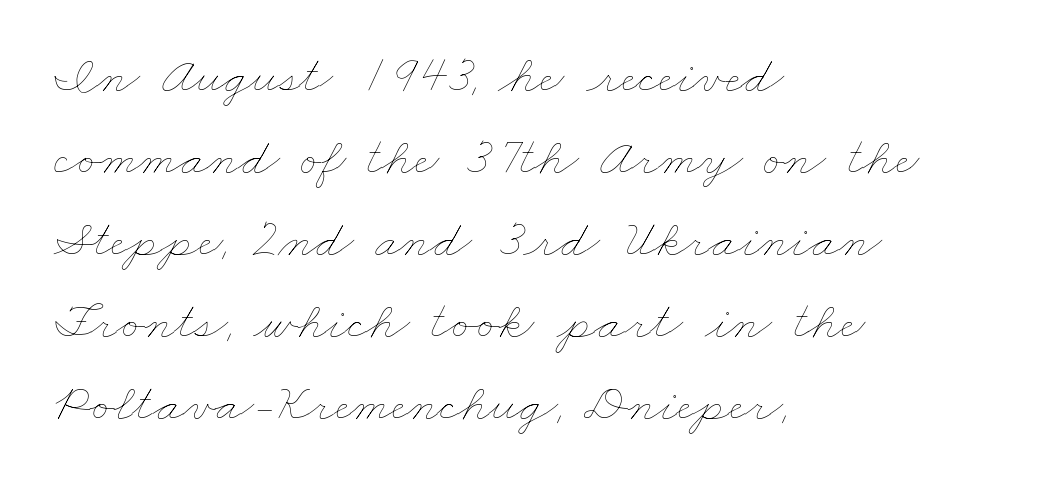
The image shows 54 px thin, wide type; set left-aligned, normal line spacing (1.52x), normal letter spacing, not underlined; low stroke contrast and a small x-height.
